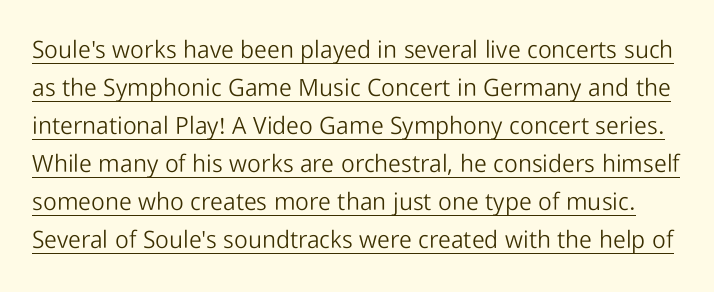
Q: Is the text bold? A: No.
Q: Is the text italic (slanted)? A: No, it is upright.
Q: Is the text underlined? A: Yes.
Q: Is the spacing between letters normal or unusually wide? A: Normal.
Q: Is the spacing between lines tight, normal or loose? A: Normal.
